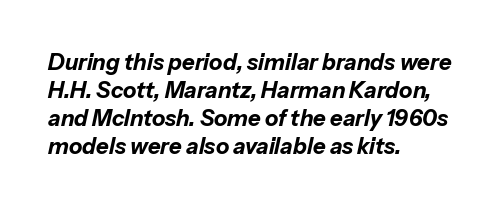
{"italic": "yes", "lean": "right", "slant_degrees": 13, "bold": "yes", "underline": "no", "align": "left", "line_spacing": "normal", "line_spacing_ratio": 1.27, "letter_spacing": "normal", "letter_spacing_em": 0.0, "glyph_px": 22}
